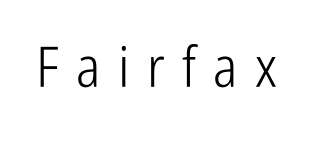
Q: Is the text bold? A: No.
Q: Is the text italic (slanted)? A: No, it is upright.
Q: Is the typeface a serif or a sans-serif typeface? A: Sans-serif.
Q: Is the text underlined? A: No.
Q: Is the spacing between letters normal or unusually wide? A: Unusually wide.
Q: Width (condensed, normal, or wide)? A: Condensed.
Q: Stroke contrast? A: Low.
Q: x-height? A: Medium.
Q: Monospaced? A: No.
